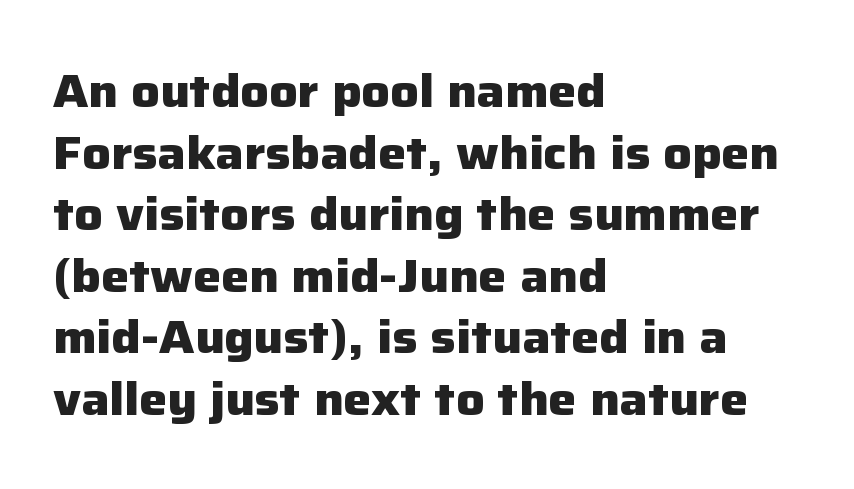
{"serif": "no", "italic": "no", "bold": "yes", "weight": "heavy", "width": "normal", "stroke_contrast": "low", "x_height": "medium", "monospaced": "no", "underline": "no", "align": "left", "line_spacing": "normal", "line_spacing_ratio": 1.31, "letter_spacing": "normal", "letter_spacing_em": 0.0, "glyph_px": 47}
